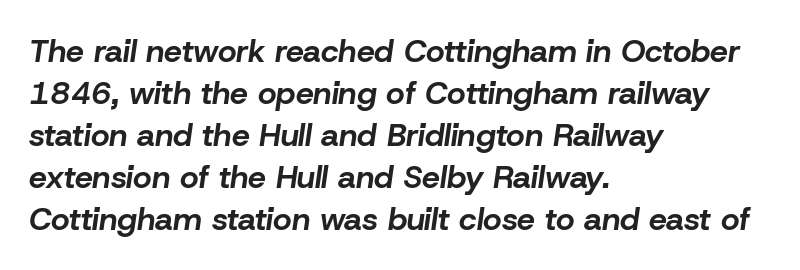
{"italic": "yes", "lean": "right", "slant_degrees": 8, "bold": "yes", "weight": "bold", "width": "normal", "stroke_contrast": "low", "x_height": "medium", "monospaced": "no", "underline": "no", "align": "left", "line_spacing": "normal", "line_spacing_ratio": 1.31, "letter_spacing": "normal", "letter_spacing_em": 0.0, "glyph_px": 32}
